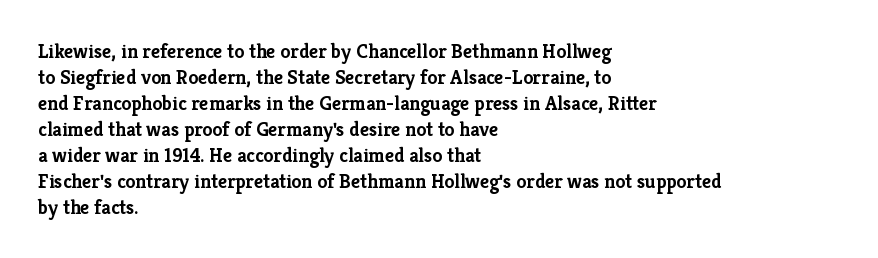
{"italic": "no", "bold": "yes", "underline": "no", "align": "left", "line_spacing": "normal", "line_spacing_ratio": 1.3, "letter_spacing": "normal", "letter_spacing_em": 0.0, "glyph_px": 20}
